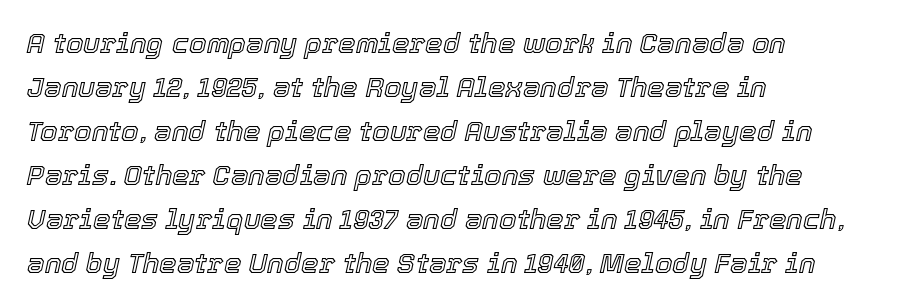
Q: Is the text italic (slanted)? A: Yes, it leans right by about 12 degrees.
Q: Is the text underlined? A: No.
Q: How is the paragraph aligned? A: Left-aligned.
Q: Is the spacing between letters normal or unusually wide? A: Normal.
Q: Is the spacing between lines tight, normal or loose? A: Normal.
Q: Width (condensed, normal, or wide)? A: Normal.
Q: x-height? A: Medium.
Q: Monospaced? A: No.
